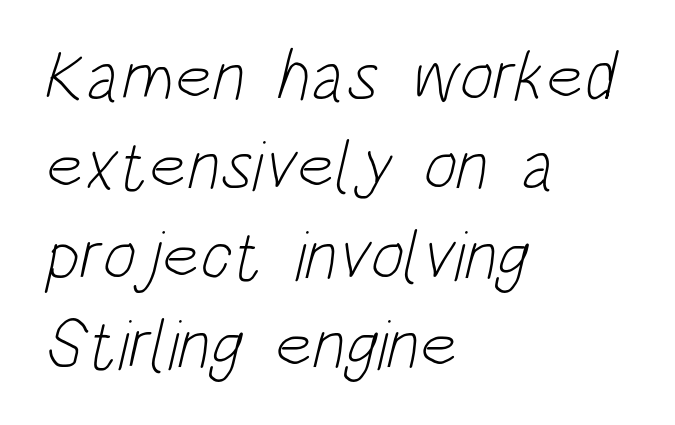
{"serif": "no", "bold": "no", "weight": "light", "width": "condensed", "stroke_contrast": "low", "x_height": "large", "monospaced": "no", "underline": "no", "align": "left", "line_spacing": "normal", "line_spacing_ratio": 1.26, "letter_spacing": "normal", "letter_spacing_em": 0.0, "glyph_px": 71}
